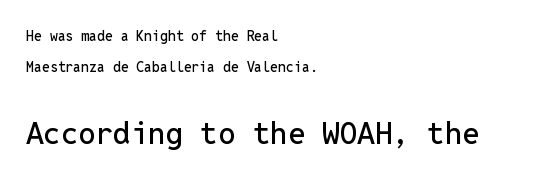
The image shows 31 px sans-serif type, upright, monospaced; set left-aligned, loose line spacing (2.18x), normal letter spacing, not underlined; the second (bottom) block is 2.21x larger; low stroke contrast and a medium x-height.
